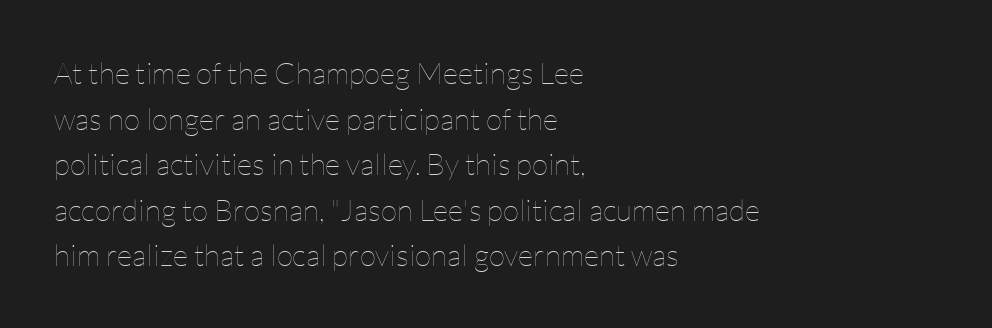
{"italic": "no", "bold": "no", "weight": "thin", "width": "normal", "stroke_contrast": "low", "x_height": "medium", "monospaced": "no", "underline": "no", "align": "left", "line_spacing": "normal", "line_spacing_ratio": 1.52, "letter_spacing": "normal", "letter_spacing_em": 0.0, "glyph_px": 30}
